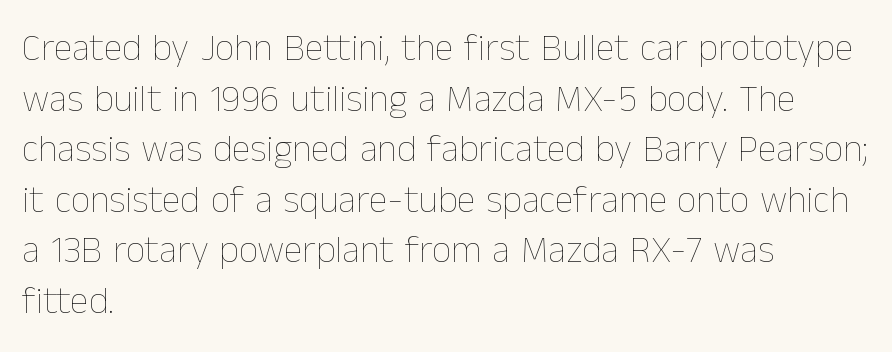
{"italic": "no", "bold": "no", "weight": "thin", "width": "normal", "stroke_contrast": "low", "x_height": "medium", "monospaced": "no", "underline": "no", "align": "left", "line_spacing": "normal", "line_spacing_ratio": 1.33, "letter_spacing": "normal", "letter_spacing_em": 0.0, "glyph_px": 38}
